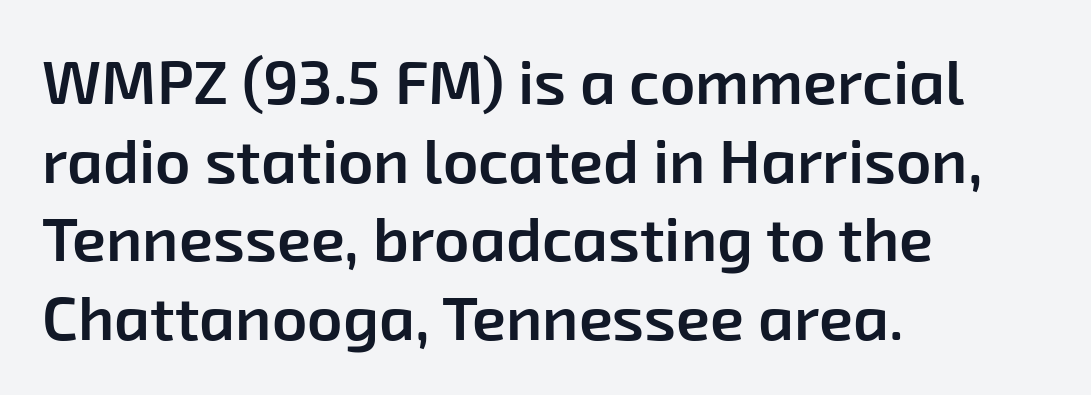
The zone under the glyphs is completely vacant. Successive baselines arrive at the customary interval. How are the letters spaced? Ordinarily, with no added tracking. The letters carry no serifs — their stems end cleanly without finishing strokes. The glyphs have the mass of a demibold cut, below bold. The rendering anchors every line to the left-hand side.
